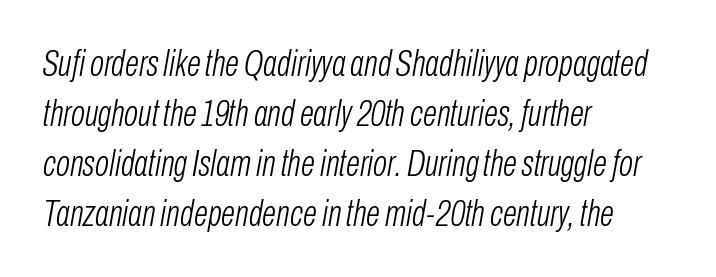
{"italic": "yes", "lean": "right", "slant_degrees": 10, "bold": "no", "weight": "light", "width": "condensed", "stroke_contrast": "low", "x_height": "medium", "monospaced": "no", "underline": "no", "align": "left", "line_spacing": "normal", "line_spacing_ratio": 1.35, "letter_spacing": "normal", "letter_spacing_em": 0.0, "glyph_px": 37}
